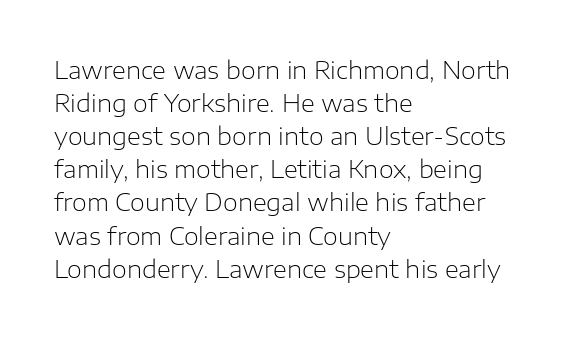
Horizontally, the lines are justified to the leading edge only. A roman cut, with each character standing at attention. The lines sit at an ordinary, default distance from one another. The font sits on the lighter half of the weight spectrum, regular included. Just letters on the line, the space beneath them empty. Standard letterfit; no display-style spreading of the glyphs.
